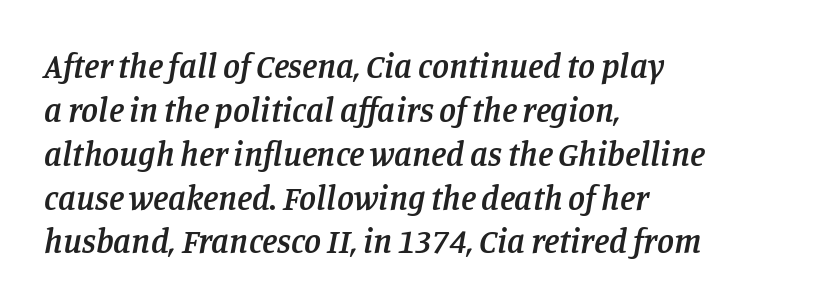
I'd describe the lettering as semibold — firm but not a full bold. The glyphs look as if they've been sheared to an angle. Check the space under the baseline: it is left empty. Character widths vary here, with narrow letters taking less room than wide ones. Regarding serifs, this sample has them. Notice how descenders clear the ascenders below comfortably — that's standard leading.
